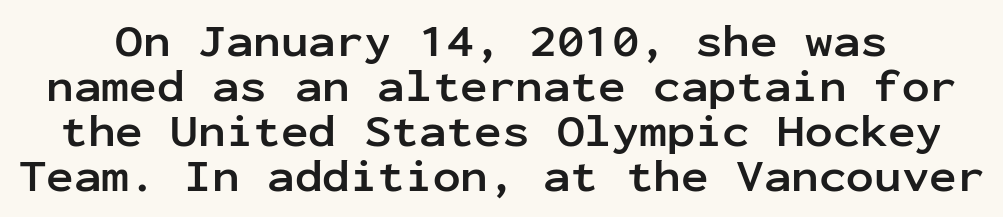
{"serif": "no", "italic": "no", "bold": "yes", "weight": "semibold", "width": "normal", "stroke_contrast": "low", "x_height": "medium", "monospaced": "yes", "underline": "no", "line_spacing": "tight", "line_spacing_ratio": 0.98, "letter_spacing": "normal", "letter_spacing_em": 0.0, "glyph_px": 46}
